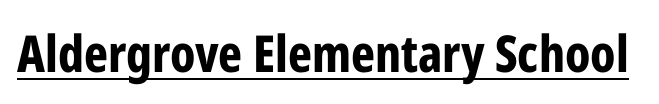
The image shows 51 px bold, condensed sans-serif type, upright; set normal letter spacing, underlined; low stroke contrast and a medium x-height.
